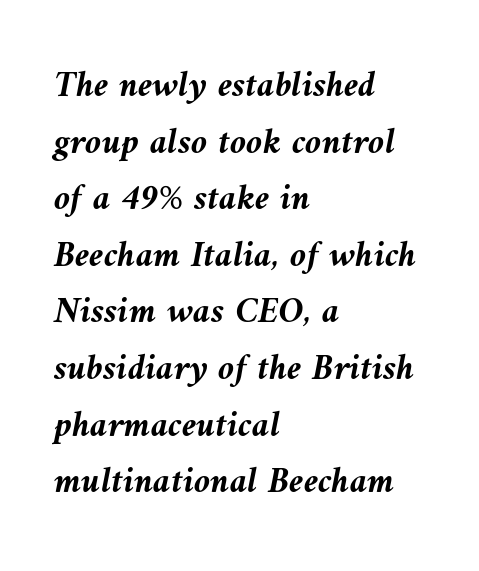
On the weight axis this lands at bold, roughly 700. These lines are rendered in a variable-pitch font. A student would call this left alignment; a typographer would say flush left, rag right. Leading: standard. Letter spacing: default. Notice how the stems are inclined rather than vertical — that's the hallmark of italics.
